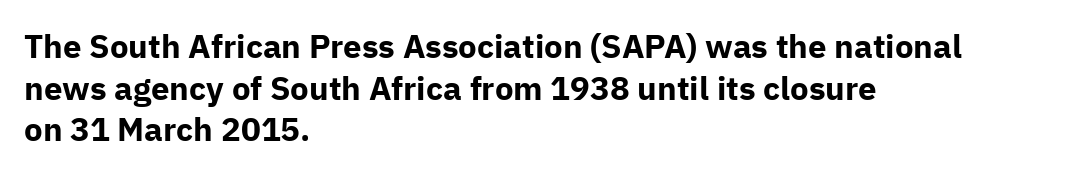
The image shows 33 px bold sans-serif type, upright; set left-aligned, normal line spacing (1.26x), normal letter spacing, not underlined; low stroke contrast and a medium x-height.
